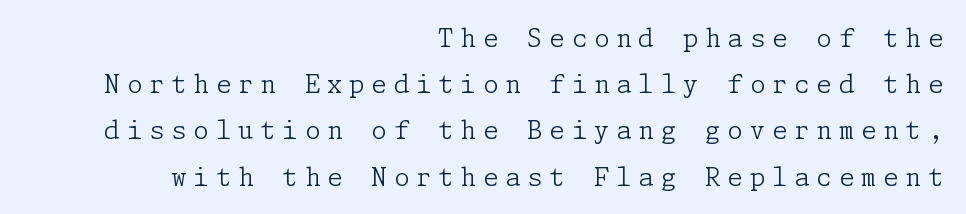
Q: Is the text bold? A: No.
Q: Is the text italic (slanted)? A: No, it is upright.
Q: Is the text underlined? A: No.
Q: How is the paragraph aligned? A: Right-aligned.
Q: Is the spacing between letters normal or unusually wide? A: Unusually wide.
